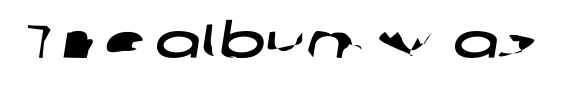
Compared with typical body copy, the letter spacing here is the same. The face used here is proportionally spaced, like ordinary book or web type. The gap between lines stays unmarked. Serifs: no, the terminals of the letterforms are clean.
